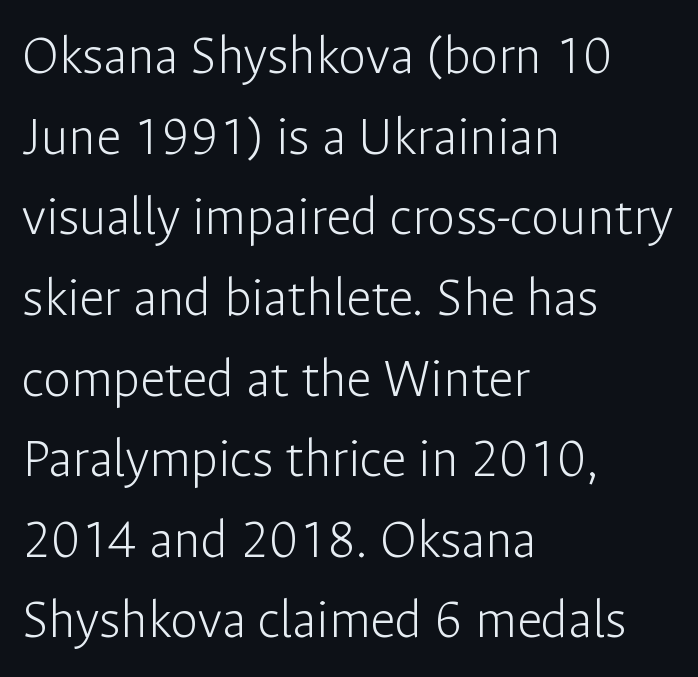
Q: Is the text bold? A: No.
Q: Is the text italic (slanted)? A: No, it is upright.
Q: Is the typeface a serif or a sans-serif typeface? A: Sans-serif.
Q: Is the text underlined? A: No.
Q: How is the paragraph aligned? A: Left-aligned.
Q: Is the spacing between letters normal or unusually wide? A: Normal.
Q: Is the spacing between lines tight, normal or loose? A: Normal.
Q: Width (condensed, normal, or wide)? A: Normal.
Q: Stroke contrast? A: Low.
Q: x-height? A: Medium.
Q: Monospaced? A: No.
